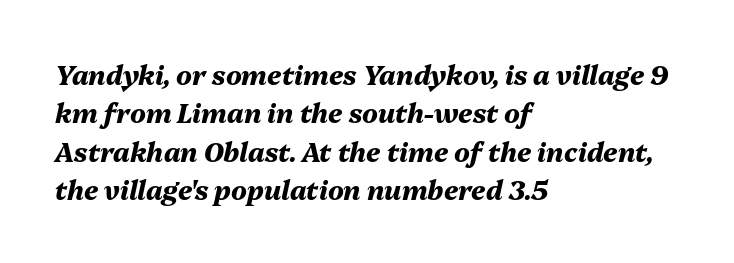
{"italic": "yes", "lean": "right", "slant_degrees": 13, "bold": "yes", "underline": "no", "align": "left", "line_spacing": "normal", "line_spacing_ratio": 1.48, "letter_spacing": "normal", "letter_spacing_em": 0.0, "glyph_px": 26}
